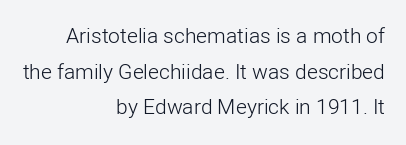
Weight: regular or lighter. No extra tracking has been applied to these lines. Short and long lines alike share a common ending point at right. The specimen reads as upright at a glance. The zone under the glyphs is completely vacant.
